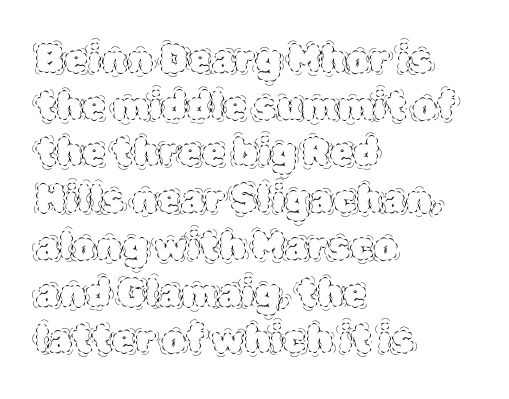
This sample uses an upright cut, with every glyph sitting square on the baseline. Short and long lines alike share a common starting point at left. A light-to-regular cut is what we see here. This sample has the flowing, uneven cadence of proportional lettering.
